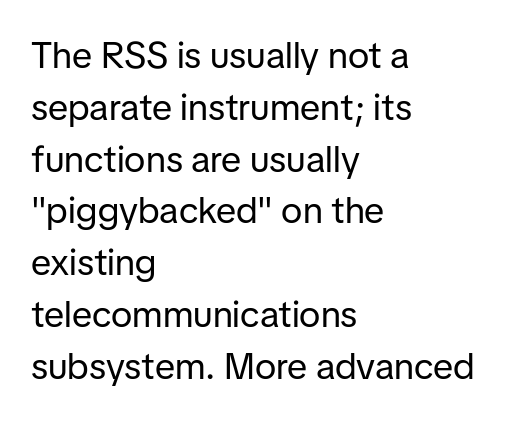
These lines keep a tight, regular rhythm from letter to letter. No feet cap the strokes, marking this as sans-serif type. The passage shown is typed in a proportional face where columns would drift. Weight class: somewhere from thin through regular. The rendering anchors every line to the left-hand side. Nobody drew a line under any word here.
